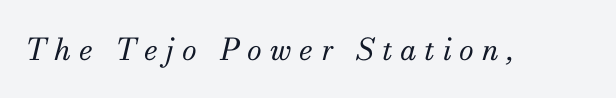
The image shows 30 px regular-weight serif type, italic (leaning right); set unusually wide letter spacing (+0.27 em), not underlined; medium stroke contrast and a small x-height.
